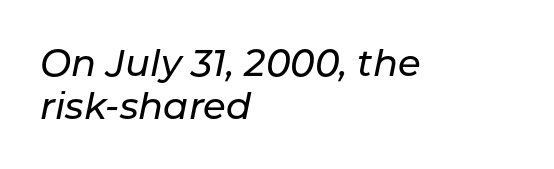
The image shows 37 px text type, italic (leaning right); set left-aligned, line spacing 1.16x, normal letter spacing, not underlined; low stroke contrast and a medium x-height.
